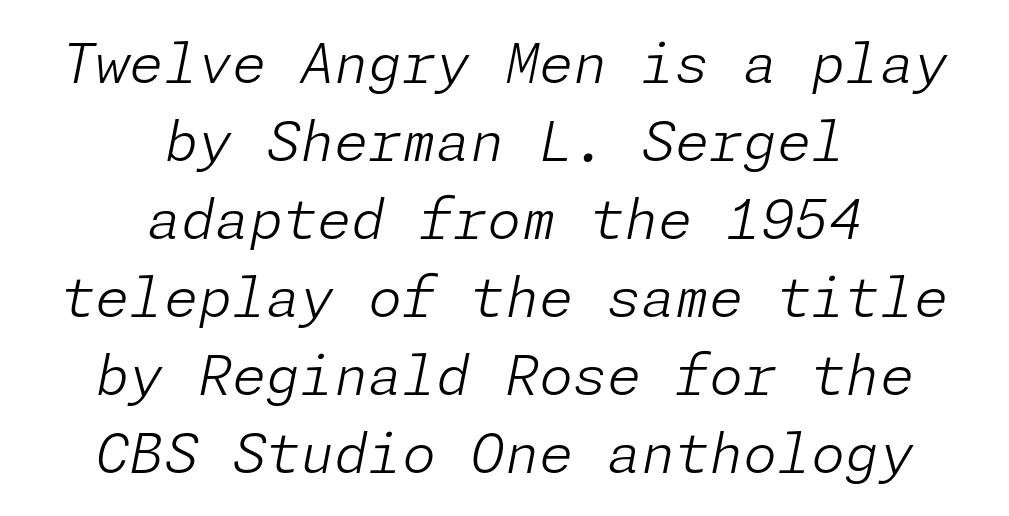
Is there much room between lines? A standard amount, neither cramped nor airy. Weight: not bold — regular or lighter. Type without underlining. In terms of letterspacing, this is plain default setting.
